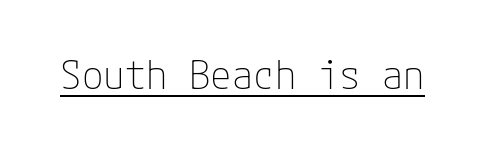
Q: Is the text bold? A: No.
Q: Is the text italic (slanted)? A: No, it is upright.
Q: Is the typeface a serif or a sans-serif typeface? A: Sans-serif.
Q: Is the text underlined? A: Yes.
Q: Is the spacing between letters normal or unusually wide? A: Normal.
Q: Width (condensed, normal, or wide)? A: Normal.
Q: Stroke contrast? A: Low.
Q: x-height? A: Medium.
